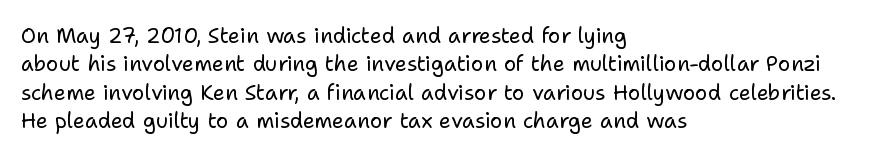
{"italic": "no", "bold": "no", "underline": "no", "align": "left", "line_spacing": "normal", "line_spacing_ratio": 1.35, "letter_spacing": "normal", "letter_spacing_em": 0.0, "glyph_px": 21}
